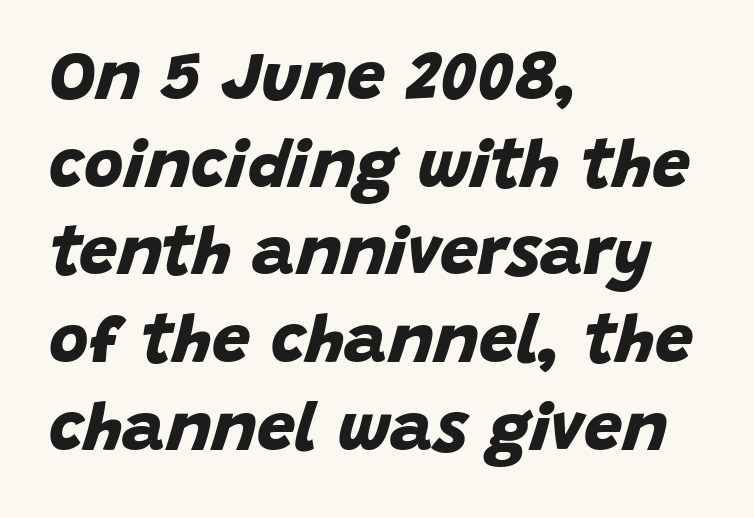
The specimen omits any rule beneath the text block's lines. Each letter keeps its own natural width here, so spacing adapts to shape. Between one letter and the next there's only the usual sliver of space. Weight check: bold — yes, fully. The rows are spaced the way most documents space them. The typeface chosen for these lines omits serifs.
